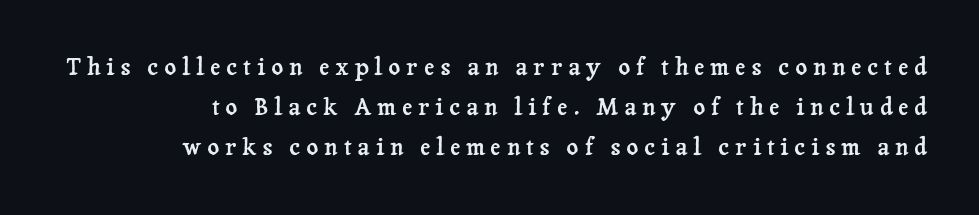
{"italic": "no", "underline": "no", "line_spacing_ratio": 1.74, "letter_spacing": "wide", "letter_spacing_em": 0.25, "glyph_px": 23}
